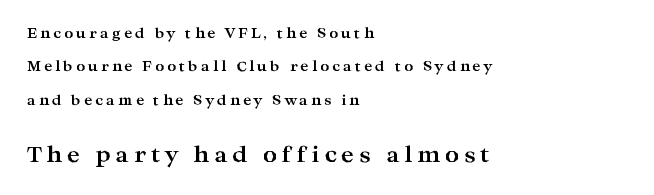
The image shows 22 px bold type, upright; set left-aligned, loose line spacing (2.38x), unusually wide letter spacing (+0.22 em), not underlined; the second (bottom) block is 1.57x larger.
